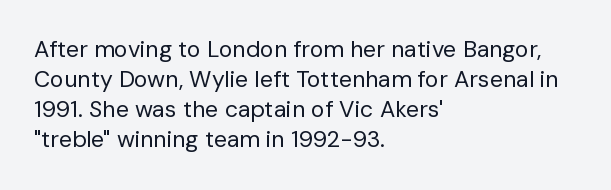
Q: Is the text bold? A: No.
Q: Is the text italic (slanted)? A: No, it is upright.
Q: Is the text underlined? A: No.
Q: How is the paragraph aligned? A: Left-aligned.
Q: Is the spacing between letters normal or unusually wide? A: Normal.
Q: Is the spacing between lines tight, normal or loose? A: Normal.
